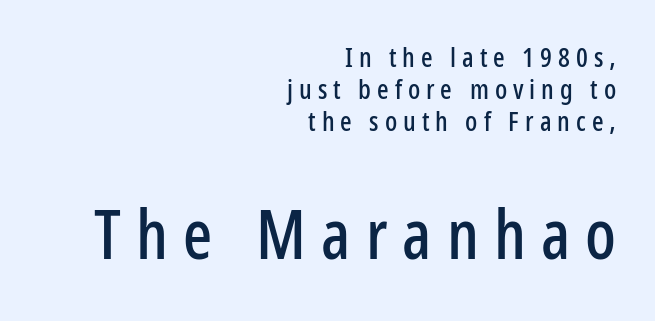
Q: Is the text italic (slanted)? A: No, it is upright.
Q: Is the typeface a serif or a sans-serif typeface? A: Sans-serif.
Q: Is the text underlined? A: No.
Q: How is the paragraph aligned? A: Right-aligned.
Q: Is the spacing between letters normal or unusually wide? A: Unusually wide.
Q: Which block of text is set in a larger size, the first (top) or the second (bottom)? A: The second (bottom) one.
Q: Width (condensed, normal, or wide)? A: Condensed.
Q: Stroke contrast? A: Low.
Q: x-height? A: Medium.
Q: Monospaced? A: No.
